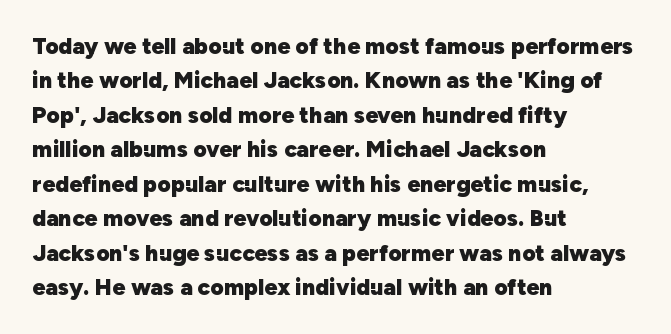
Is the letter spacing exaggerated? No — it looks like the ordinary default. Reading down the block, your eye returns to a fixed left position each line. Heavy-handed strokes throughout: this text is bold. Just letters on the line, the space beneath them empty. Baseline-to-baseline distance is the conventional proportion of letter height. A roman cut, with each character standing at attention.
